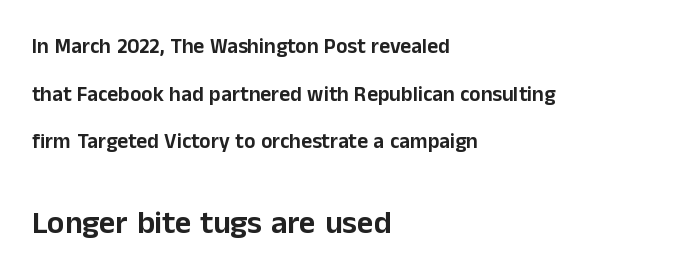
The image shows 32 px sans-serif type, upright; set left-aligned, loose line spacing (2.27x), normal letter spacing, not underlined; the second (bottom) block is 1.52x larger; low stroke contrast and a medium x-height.
